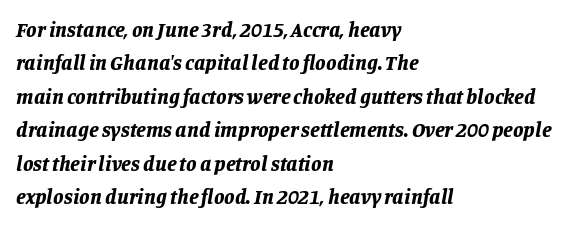
There's an unmistakable incline to the writing here. The gap between lines stays unmarked. All the whitespace from short lines collects on the right. In terms of leading, this rendering sits right in the middle.
